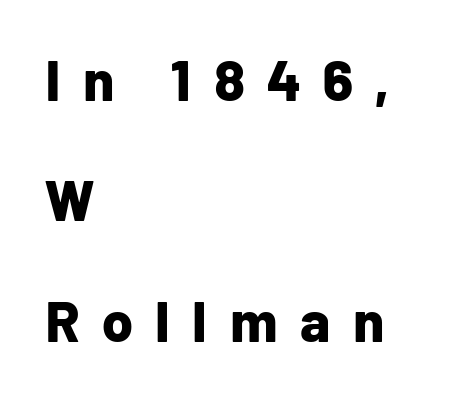
{"serif": "no", "italic": "no", "bold": "yes", "weight": "bold", "width": "normal", "stroke_contrast": "low", "x_height": "medium", "monospaced": "no", "underline": "no", "align": "left", "line_spacing": "loose", "line_spacing_ratio": 2.15, "letter_spacing": "wide", "letter_spacing_em": 0.4, "glyph_px": 56}
